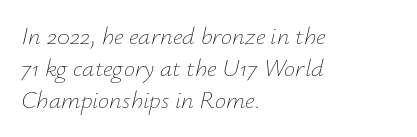
Q: Is the text bold? A: No.
Q: Is the text italic (slanted)? A: Yes, it leans right by about 12 degrees.
Q: Is the text underlined? A: No.
Q: How is the paragraph aligned? A: Left-aligned.
Q: Is the spacing between letters normal or unusually wide? A: Normal.
Q: Is the spacing between lines tight, normal or loose? A: Normal.
